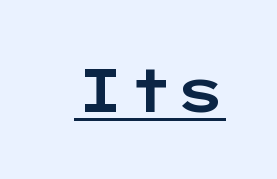
The image shows 60 px wide sans-serif type, upright; set normal letter spacing, underlined; low stroke contrast and a medium x-height.
